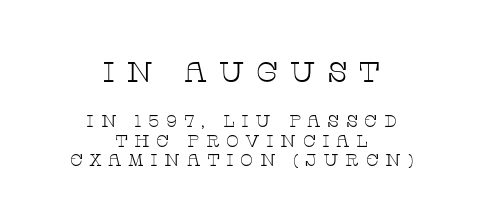
The image shows 29 px thin, wide serif type, upright; set centered, line spacing 1.16x, unusually wide letter spacing (+0.37 em), not underlined; the first (top) block is 1.71x larger; low stroke contrast and a large x-height.
